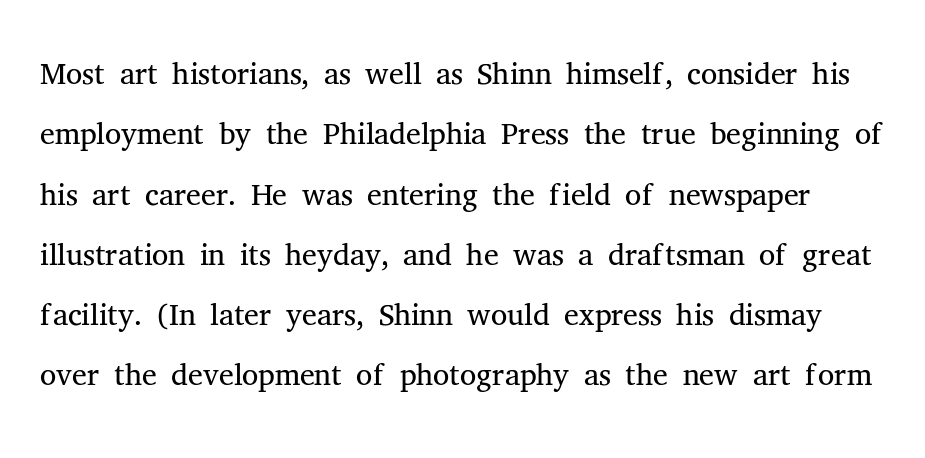
{"serif": "yes", "italic": "no", "bold": "no", "weight": "light", "width": "normal", "stroke_contrast": "medium", "x_height": "medium", "monospaced": "no", "underline": "no", "line_spacing": "normal", "line_spacing_ratio": 1.31, "letter_spacing": "normal", "letter_spacing_em": 0.0, "glyph_px": 46}
